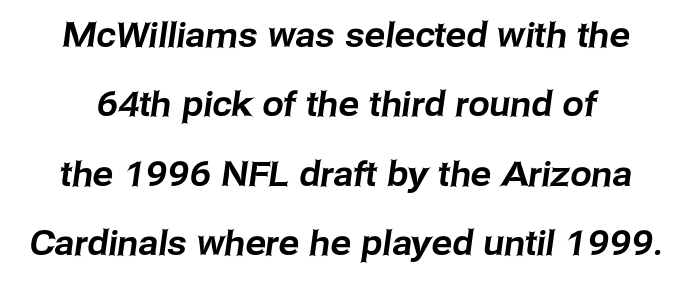
The image shows 34 px sans-serif type; set loose line spacing (2.04x), normal letter spacing, not underlined; low stroke contrast and a medium x-height.
